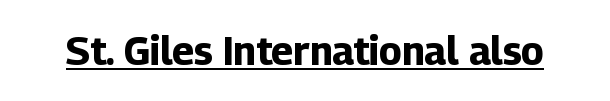
The image shows 39 px bold sans-serif type, upright; set normal letter spacing, underlined; low stroke contrast and a medium x-height.
